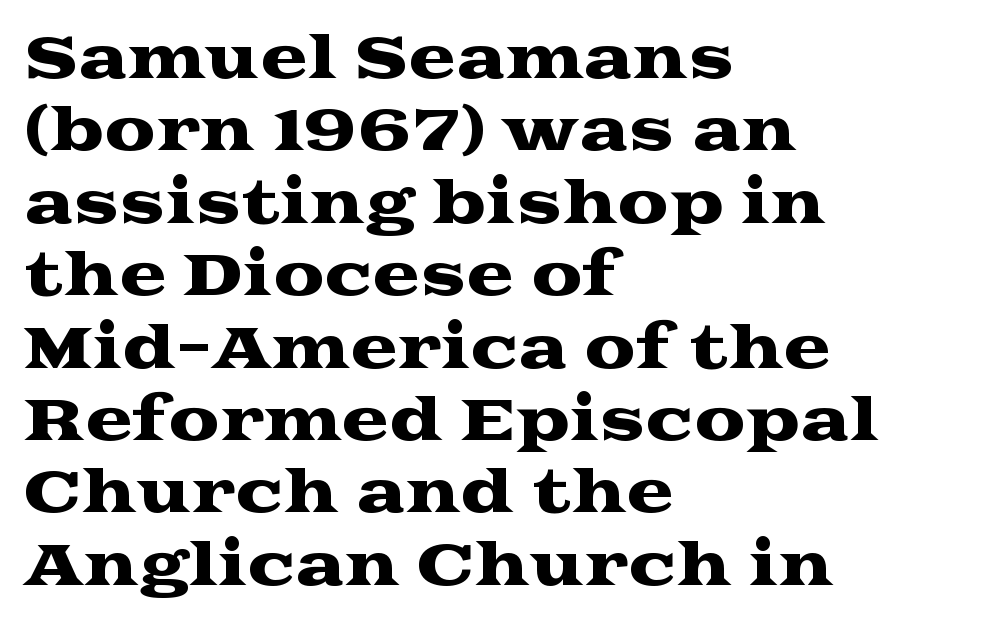
{"serif": "yes", "italic": "no", "width": "wide", "stroke_contrast": "medium", "x_height": "medium", "monospaced": "no", "underline": "no", "align": "left", "line_spacing": "normal", "line_spacing_ratio": 1.27, "letter_spacing": "normal", "letter_spacing_em": 0.0, "glyph_px": 57}
